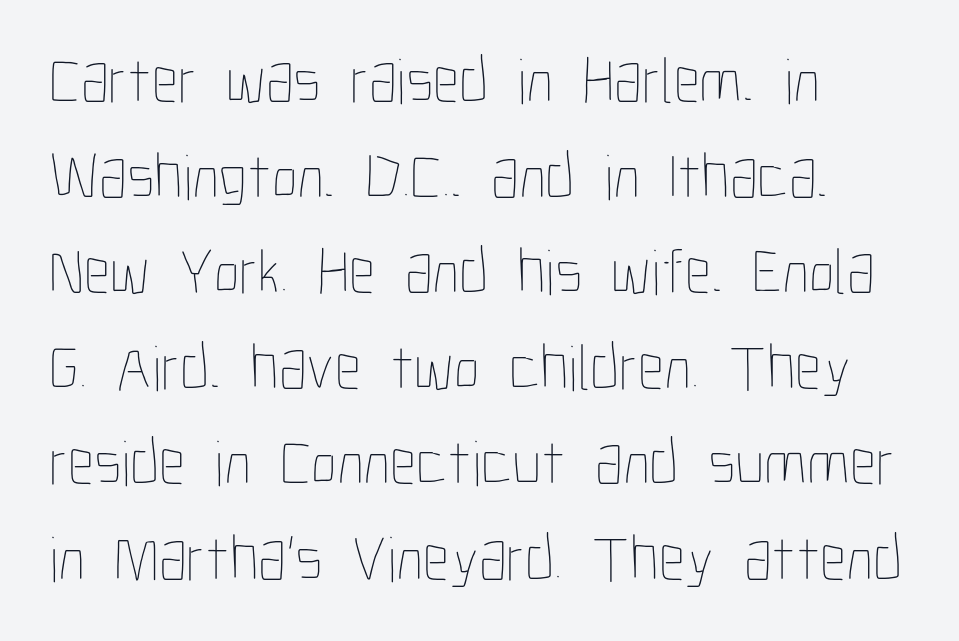
Each letter keeps its own natural width here, so spacing adapts to shape. Each row of text sits above clean, open space. What's the leading like? Ordinary, nothing unusual. The tracking reads as untouched default to a designer's eye.
